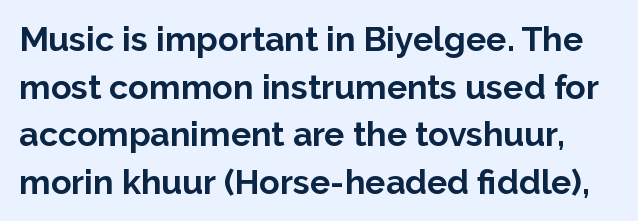
{"serif": "no", "italic": "no", "bold": "yes", "weight": "bold", "width": "normal", "stroke_contrast": "low", "x_height": "medium", "monospaced": "no", "underline": "no", "line_spacing": "normal", "line_spacing_ratio": 1.4, "letter_spacing": "normal", "letter_spacing_em": 0.0, "glyph_px": 34}
